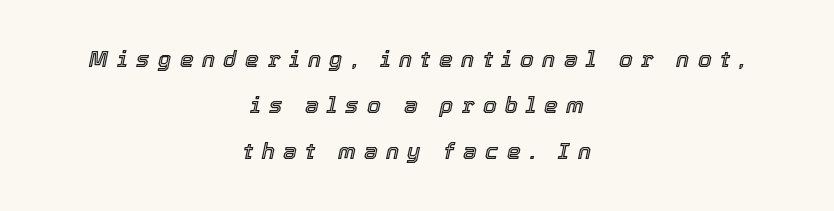
Does the copy run flush right? No — it is centered line by line. Italic? Definitely — the glyphs are oblique. Any mark beneath the type? The region is blank. Notice the wide empty band between every row — that's loose leading. Each word looks stretched out because of the extra space between its letters.
